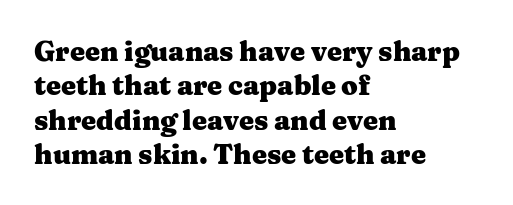
Q: Is the text bold? A: Yes.
Q: Is the text italic (slanted)? A: No, it is upright.
Q: Is the text underlined? A: No.
Q: How is the paragraph aligned? A: Left-aligned.
Q: Is the spacing between letters normal or unusually wide? A: Normal.
Q: Is the spacing between lines tight, normal or loose? A: Normal.
